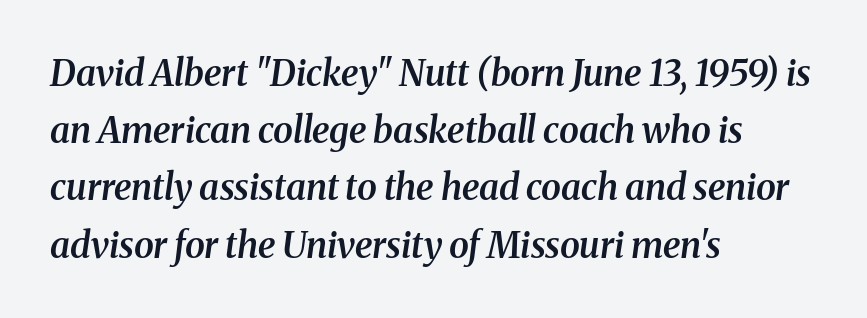
{"serif": "yes", "italic": "yes", "lean": "right", "slant_degrees": 8, "bold": "semi", "weight": "semibold", "width": "normal", "stroke_contrast": "medium", "x_height": "medium", "monospaced": "no", "underline": "no", "align": "left", "line_spacing": "normal", "line_spacing_ratio": 1.59, "letter_spacing": "normal", "letter_spacing_em": 0.0, "glyph_px": 36}
